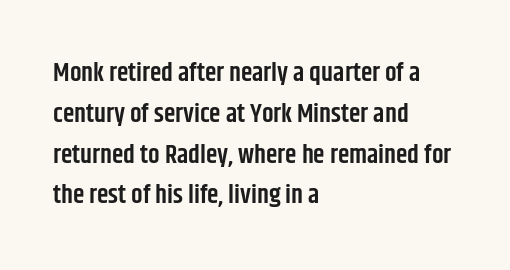
{"italic": "no", "bold": "semi", "underline": "no", "align": "left", "line_spacing": "normal", "line_spacing_ratio": 1.57, "letter_spacing": "normal", "letter_spacing_em": 0.0, "glyph_px": 26}
